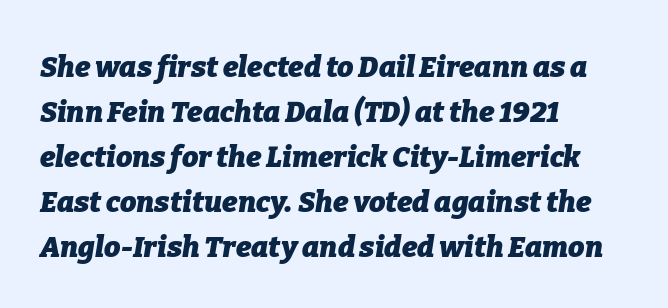
You could not count columns in this text — the font is proportionally spaced. This rendering leaves character spacing at its baseline value. If you drew a line through each stem, it would be angled. Only glyphs here, with clear space below each row.
